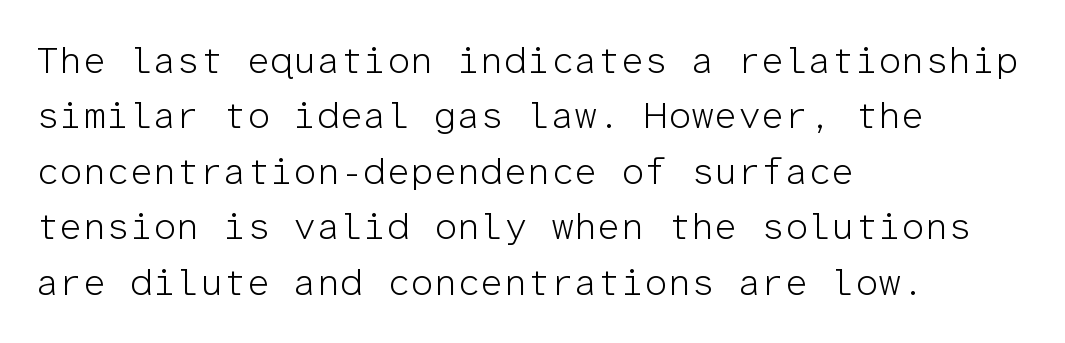
This reads as an unemphasized weight, regular at the heaviest. Decoration check: the copy has no underline. Each letter, wide or thin by design, is forced into the same width here. You could call the tracking neutral — neither tight nor loose. The letters stand upright; this is a roman face.
